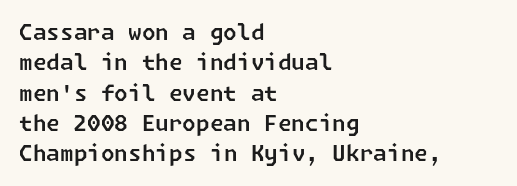
{"underline": "no", "align": "left", "line_spacing": "normal", "line_spacing_ratio": 1.38, "letter_spacing": "normal", "letter_spacing_em": 0.0, "glyph_px": 22}
